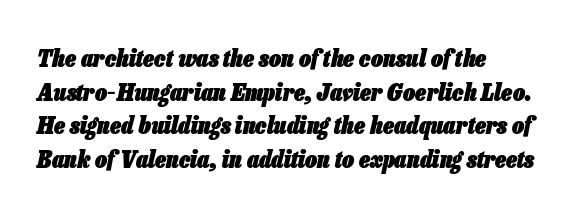
The image shows 24 px bold type, italic (leaning right); set left-aligned, normal line spacing (1.4x), normal letter spacing, not underlined.
